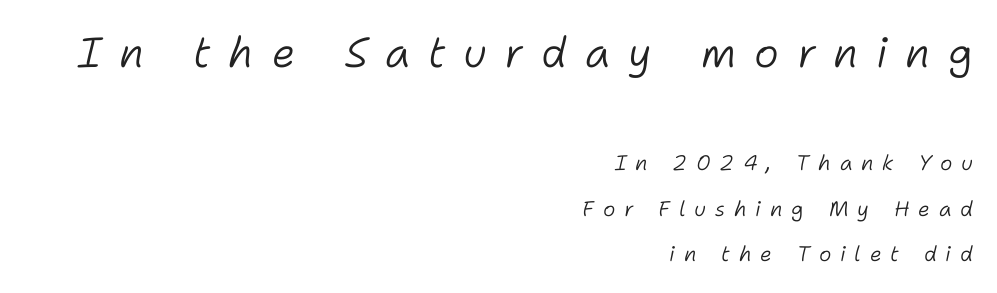
These lines stack with their right ends in a neat column. Proportional: the letters do not fall into vertical columns. Compare the two chunks: the upper has the greater cap height. Decoration check: the copy has no underline.
